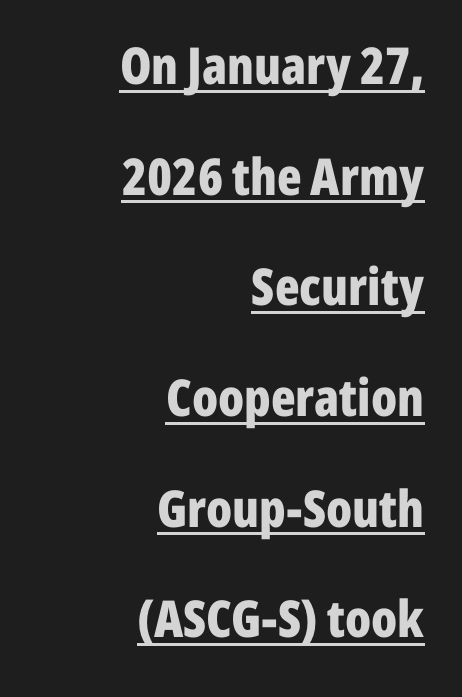
A typesetter would mark this as roman, not italic. These lines carry a lot of weight — the face is fully bold. A baseline rule has been typeset under these characters. All the whitespace from short lines collects on the left. Students, observe: this is what heavily led, spacious text looks like.
